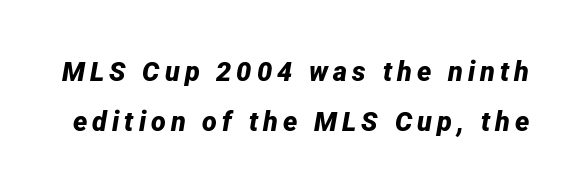
{"italic": "yes", "lean": "right", "slant_degrees": 12, "bold": "yes", "underline": "no", "line_spacing_ratio": 1.86, "glyph_px": 27}
